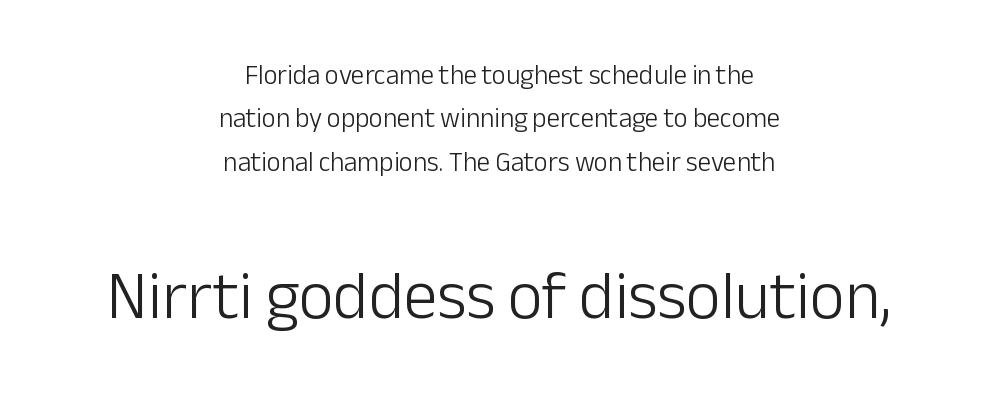
The image shows 67 px light sans-serif type, upright; set centered, normal line spacing (1.61x), normal letter spacing, not underlined; the second (bottom) block is 2.48x larger; low stroke contrast and a medium x-height.
